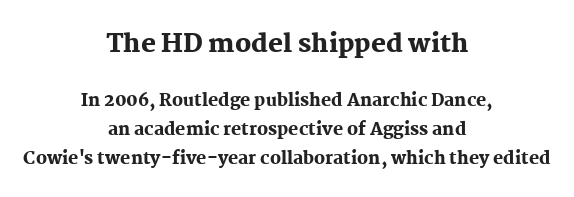
The image shows 25 px bold type, upright; set centered, line spacing 1.71x, normal letter spacing, not underlined; the first (top) block is 1.47x larger.
